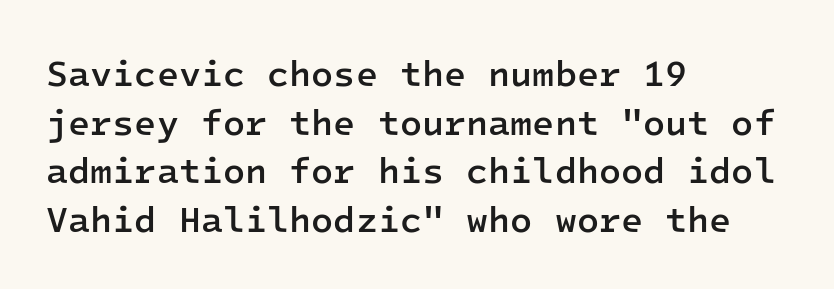
The image shows 36 px semibold sans-serif type, upright, monospaced; set left-aligned, normal line spacing (1.35x), normal letter spacing, not underlined; low stroke contrast and a medium x-height.
